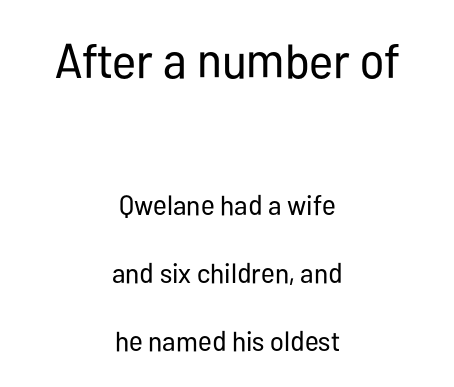
Q: Is the text bold? A: No.
Q: Is the text italic (slanted)? A: No, it is upright.
Q: Is the typeface a serif or a sans-serif typeface? A: Sans-serif.
Q: Is the text underlined? A: No.
Q: How is the paragraph aligned? A: Centered.
Q: Is the spacing between letters normal or unusually wide? A: Normal.
Q: Is the spacing between lines tight, normal or loose? A: Loose.
Q: Which block of text is set in a larger size, the first (top) or the second (bottom)? A: The first (top) one.
Q: Width (condensed, normal, or wide)? A: Condensed.
Q: Stroke contrast? A: Low.
Q: x-height? A: Medium.
Q: Monospaced? A: No.
